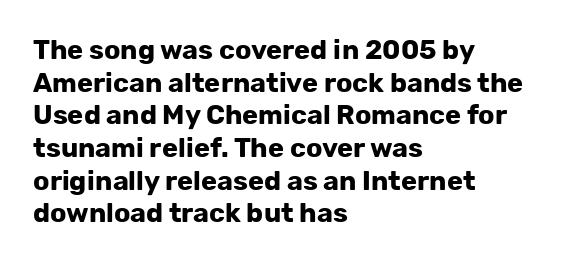
The image shows 27 px bold type, upright; set left-aligned, line spacing 1.21x, normal letter spacing, not underlined.
